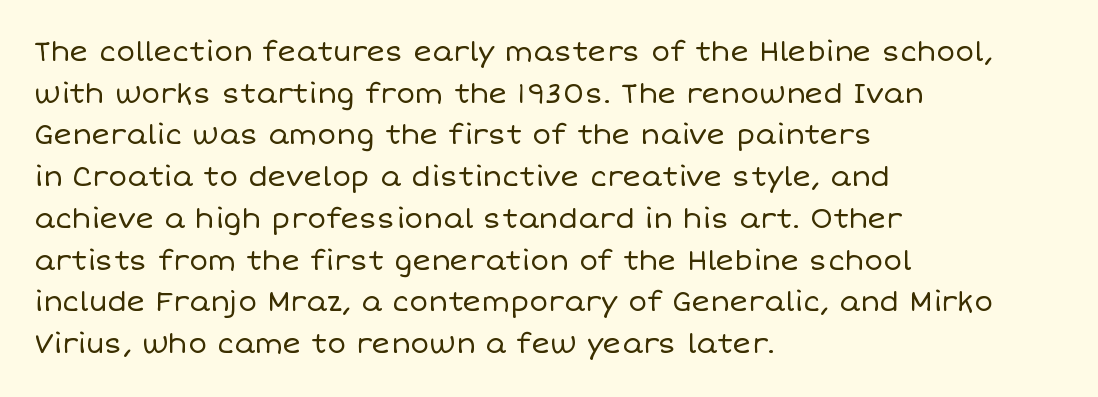
{"italic": "no", "bold": "no", "weight": "regular", "width": "normal", "stroke_contrast": "low", "x_height": "large", "monospaced": "no", "underline": "no", "align": "left", "line_spacing": "normal", "line_spacing_ratio": 1.49, "letter_spacing": "normal", "letter_spacing_em": 0.0, "glyph_px": 28}
